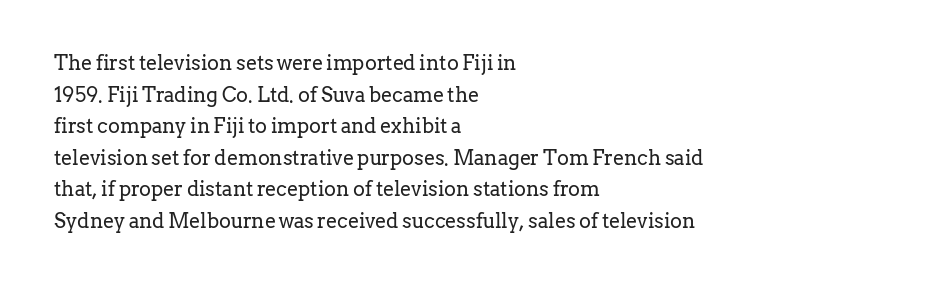
The image shows 20 px text type, upright; set left-aligned, normal line spacing (1.58x), normal letter spacing, not underlined.
